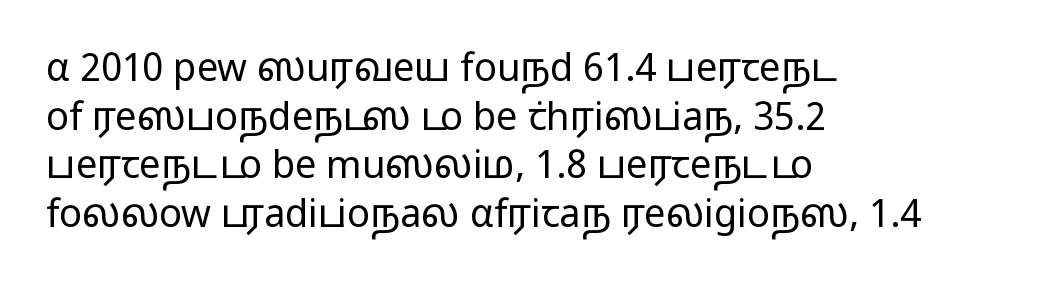
The passage shown is typed in a proportional face where columns would drift. Plain, unruled lines of type. Grotesque or geometric, the face here clearly has no serifs. The characters are drawn with everyday or finer stroke widths.
